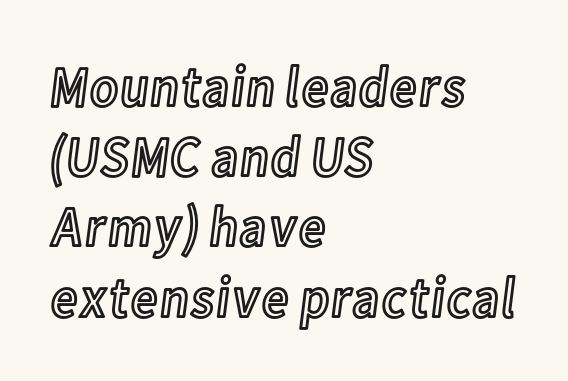
How are the letters spaced? Ordinarily, with no added tracking. Here the designer chose a conventional face with non-uniform glyph widths. Short and long lines alike share a common starting point at left.
